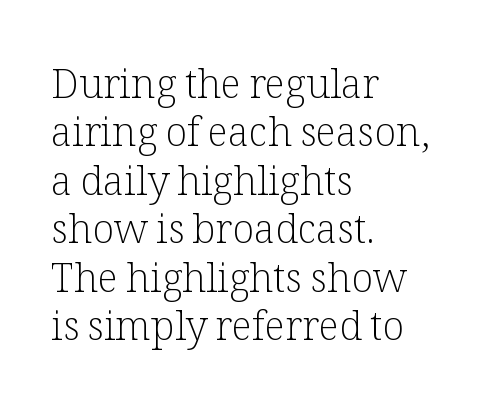
Q: Is the text bold? A: No.
Q: Is the text italic (slanted)? A: No, it is upright.
Q: Is the typeface a serif or a sans-serif typeface? A: Serif.
Q: Is the text underlined? A: No.
Q: How is the paragraph aligned? A: Left-aligned.
Q: Is the spacing between letters normal or unusually wide? A: Normal.
Q: Width (condensed, normal, or wide)? A: Normal.
Q: Stroke contrast? A: Low.
Q: x-height? A: Medium.
Q: Monospaced? A: No.
